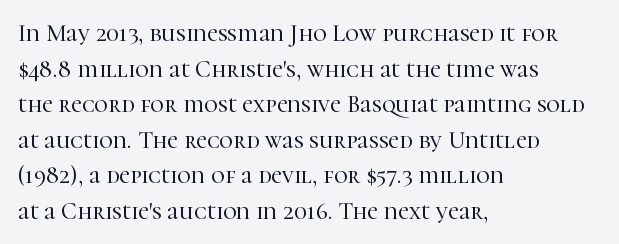
The image shows 24 px text type, upright; set left-aligned, normal line spacing (1.48x), normal letter spacing, not underlined.
